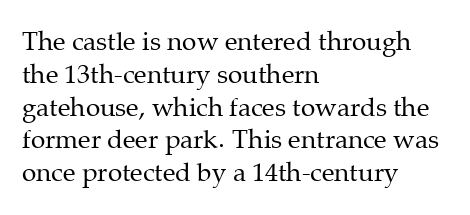
{"italic": "no", "bold": "no", "underline": "no", "align": "left", "line_spacing": "normal", "line_spacing_ratio": 1.26, "letter_spacing": "normal", "letter_spacing_em": 0.0, "glyph_px": 26}
